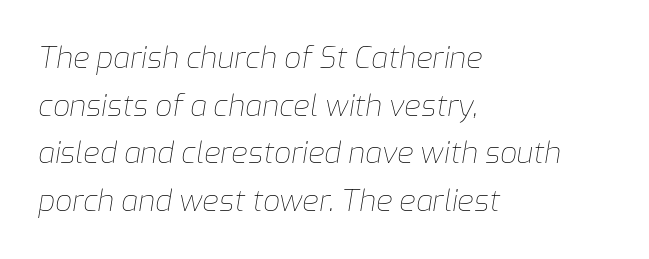
The image shows 30 px thin type, italic (leaning right); set left-aligned, normal line spacing (1.59x), normal letter spacing, not underlined; low stroke contrast and a medium x-height.
